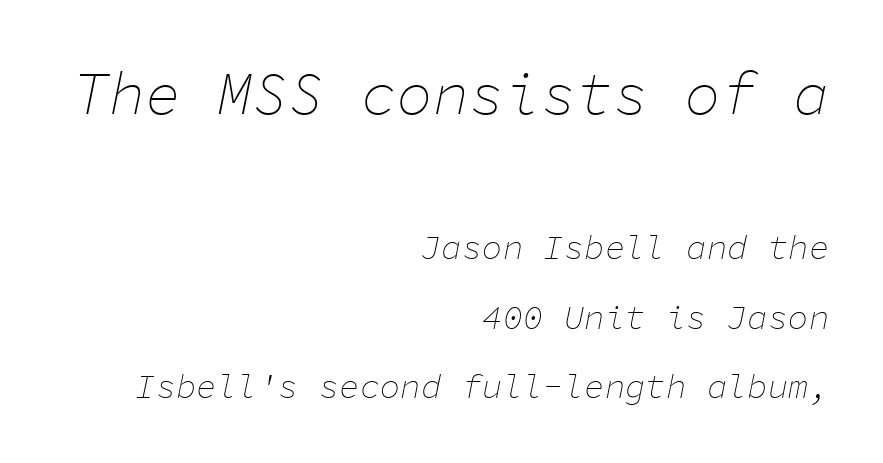
{"italic": "yes", "lean": "right", "slant_degrees": 11, "bold": "no", "weight": "thin", "width": "normal", "stroke_contrast": "low", "x_height": "medium", "monospaced": "yes", "underline": "no", "align": "right", "line_spacing": "loose", "line_spacing_ratio": 2.05, "letter_spacing": "normal", "letter_spacing_em": 0.0, "larger_block": "first", "size_ratio": 1.76, "glyph_px": 60}
